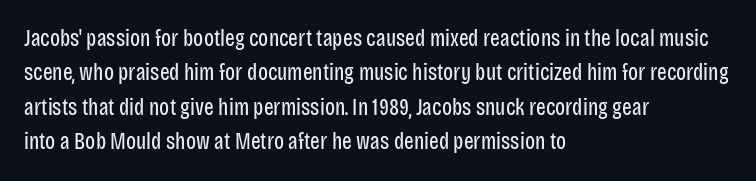
Observe the ordinary spacing: letters are neighbours, not strangers. Only glyphs here, with clear space below each row. Honestly, the row spacing looks completely unremarkable. No letter is thick-stroked: the sample isn't bold.
